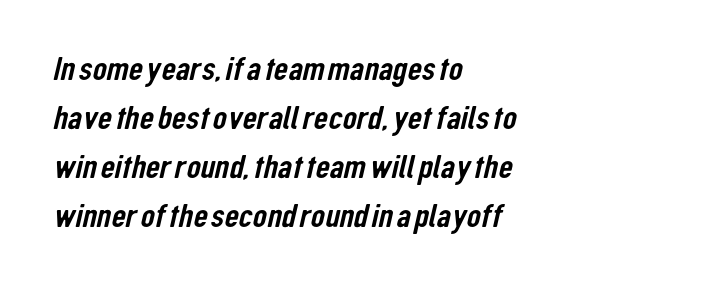
The image shows 35 px condensed sans-serif type; set left-aligned, normal line spacing (1.4x), normal letter spacing, not underlined; low stroke contrast and a medium x-height.
